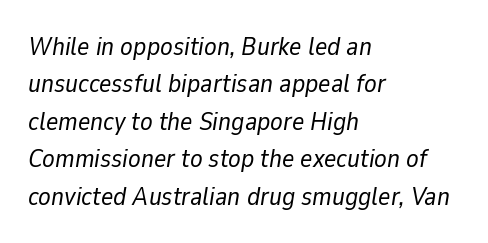
Characters are canted at an angle relative to the baseline's perpendicular. The font is comparable to plain body text, perhaps lighter. The lines are quadded left. Standard letterfit; no display-style spreading of the glyphs. Unmarked baselines from the first word to the last. Each new line begins a customary step beneath the previous one.
